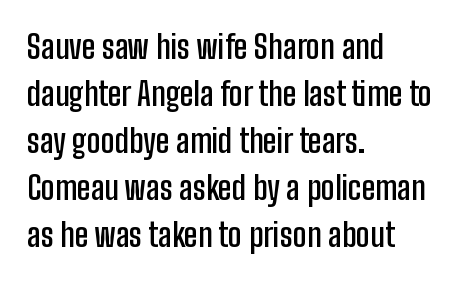
{"serif": "no", "italic": "no", "bold": "semi", "weight": "semibold", "width": "condensed", "stroke_contrast": "low", "x_height": "medium", "monospaced": "no", "underline": "no", "align": "left", "line_spacing": "normal", "line_spacing_ratio": 1.47, "letter_spacing": "normal", "letter_spacing_em": 0.0, "glyph_px": 32}
